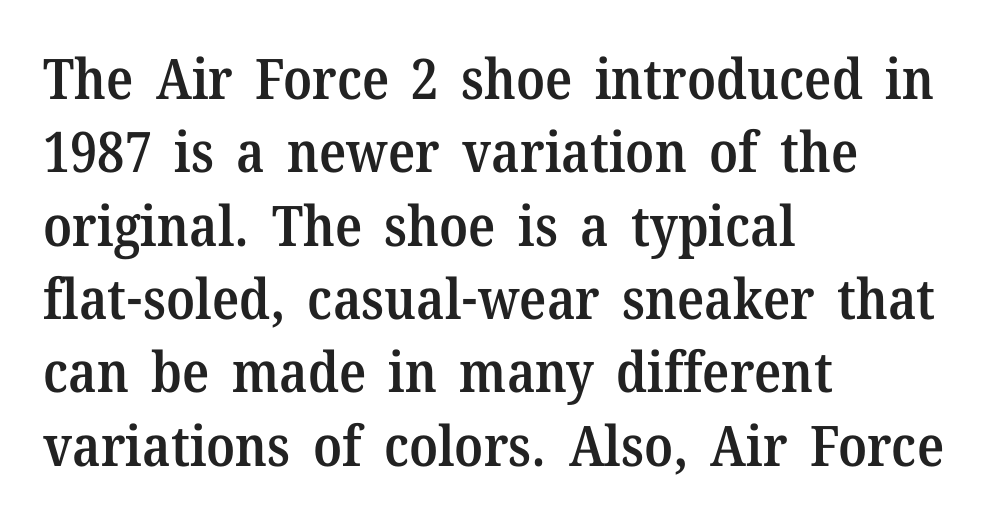
I'd call this a serif setting — the letters wear small feet. Compared with typical body copy, the letter spacing here is the same. Short and long lines alike share a common starting point at left. A semibold gives these letters moderate extra thickness, short of bold.
